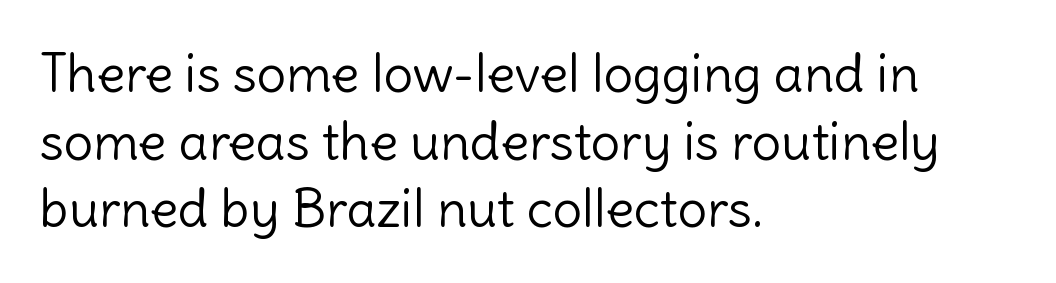
{"serif": "no", "italic": "no", "bold": "no", "weight": "light", "width": "normal", "x_height": "medium", "monospaced": "no", "underline": "no", "align": "left", "line_spacing": "normal", "line_spacing_ratio": 1.3, "letter_spacing": "normal", "letter_spacing_em": 0.0, "glyph_px": 52}
